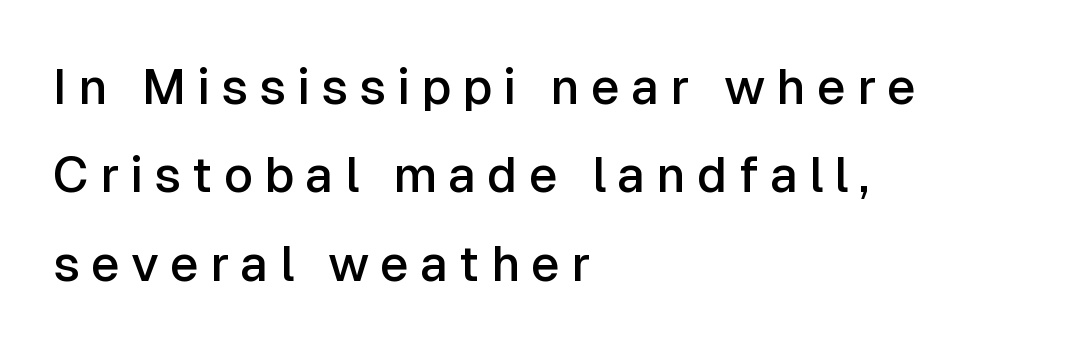
The letters are spread apart with noticeably loose tracking. This is sans-serif lettering, the kind often seen on screens and signage. The paragraph shown leans on its left margin. When letters stand straight like this, we call the style roman or upright. The zone under the glyphs is completely vacant. Caption: semibold face, moderately heavy strokes.
